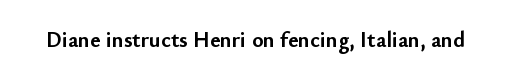
Q: Is the text bold? A: Yes.
Q: Is the text italic (slanted)? A: No, it is upright.
Q: Is the text underlined? A: No.
Q: Is the spacing between letters normal or unusually wide? A: Normal.
